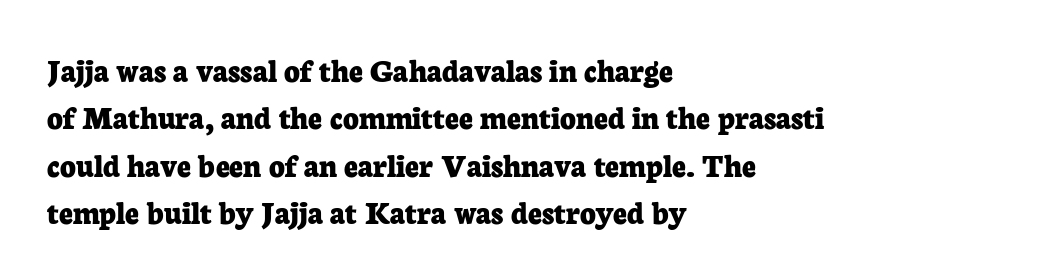
In terms of posture, this sample is upright. The passage shown is typed in a proportional face where columns would drift. Each new line begins a customary step beneath the previous one. Notice how the passage keeps a crisp vertical edge on the left only. Compared with typical body copy, the letter spacing here is the same.
